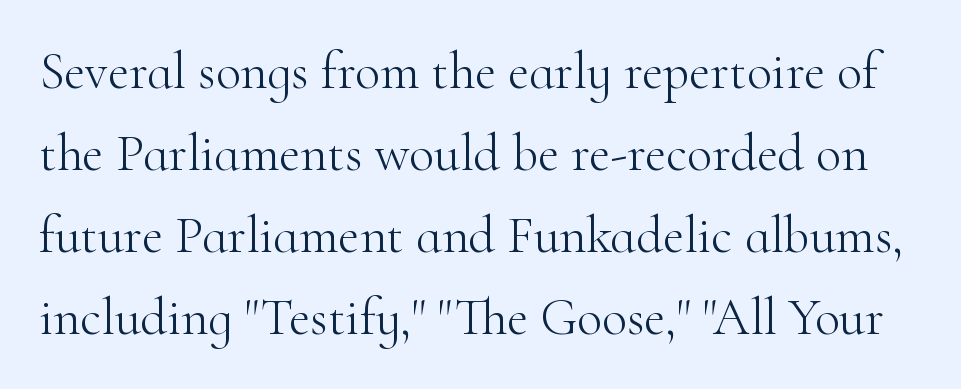
Q: Is the text bold? A: No.
Q: Is the text italic (slanted)? A: No, it is upright.
Q: Is the typeface a serif or a sans-serif typeface? A: Serif.
Q: Is the text underlined? A: No.
Q: Is the spacing between letters normal or unusually wide? A: Normal.
Q: Is the spacing between lines tight, normal or loose? A: Normal.
Q: Width (condensed, normal, or wide)? A: Normal.
Q: Stroke contrast? A: High.
Q: x-height? A: Small.
Q: Monospaced? A: No.
